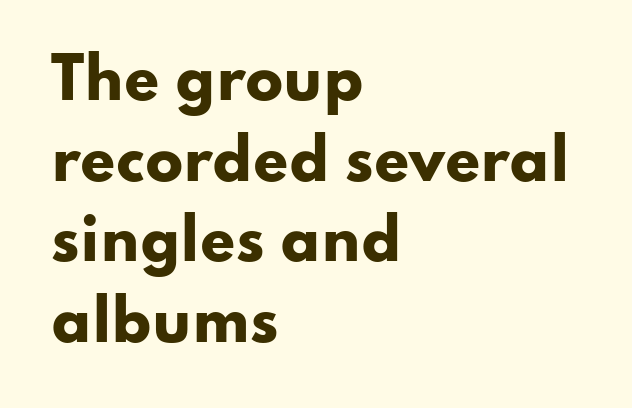
The image shows 56 px heavy, wide sans-serif type, upright; set left-aligned, normal line spacing (1.44x), normal letter spacing, not underlined; low stroke contrast and a small x-height.
